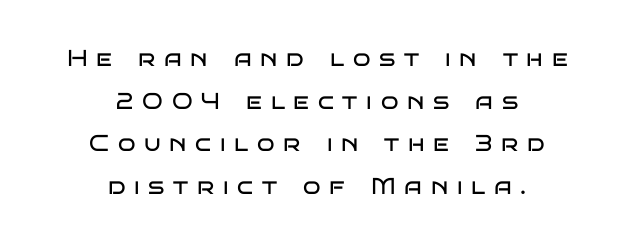
The gaps between neighbouring characters are conspicuously large. The baseline area is clear. Visually the block forms a symmetrical silhouette, jagged on both flanks. If you drew a line through each stem, it would be perfectly vertical.
